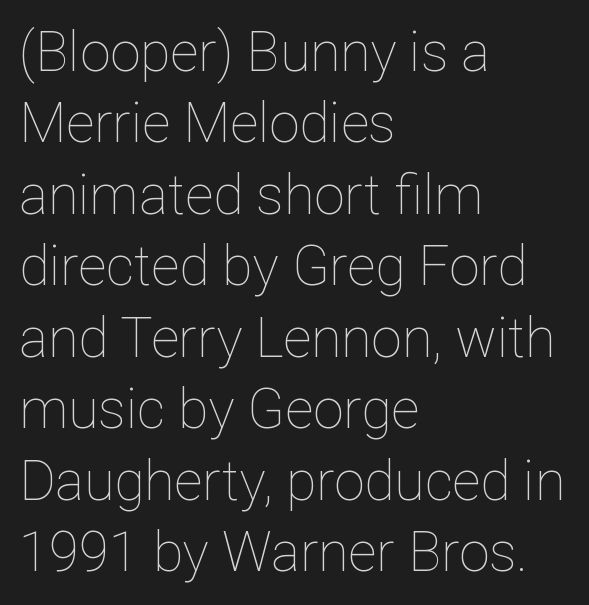
Q: Is the text bold? A: No.
Q: Is the text italic (slanted)? A: No, it is upright.
Q: Is the text underlined? A: No.
Q: How is the paragraph aligned? A: Left-aligned.
Q: Is the spacing between letters normal or unusually wide? A: Normal.
Q: Is the spacing between lines tight, normal or loose? A: Normal.
Q: Width (condensed, normal, or wide)? A: Normal.
Q: Stroke contrast? A: Low.
Q: x-height? A: Medium.
Q: Monospaced? A: No.
